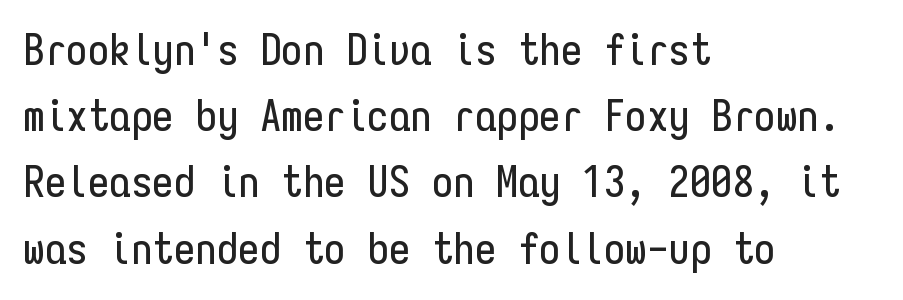
The image shows 43 px condensed sans-serif type, upright, monospaced; set left-aligned, normal line spacing (1.54x), normal letter spacing, not underlined; low stroke contrast and a medium x-height.
